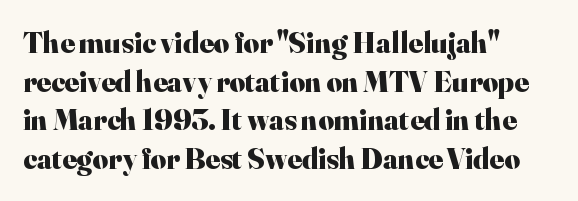
The image shows 30 px heavy serif type, upright; set left-aligned, normal line spacing (1.29x), normal letter spacing, not underlined; high stroke contrast and a small x-height.
